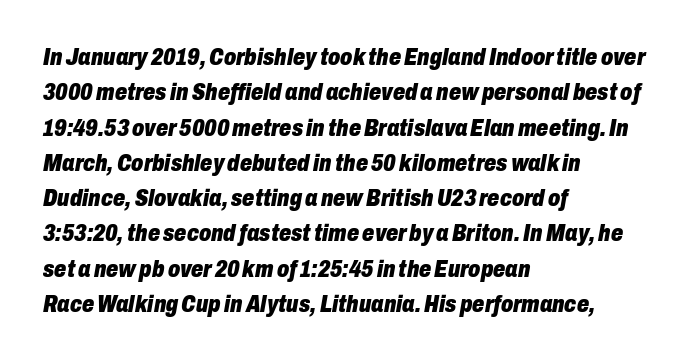
Q: Is the text bold? A: Yes.
Q: Is the text italic (slanted)? A: Yes, it leans right by about 10 degrees.
Q: Is the text underlined? A: No.
Q: How is the paragraph aligned? A: Left-aligned.
Q: Is the spacing between letters normal or unusually wide? A: Normal.
Q: Is the spacing between lines tight, normal or loose? A: Normal.
